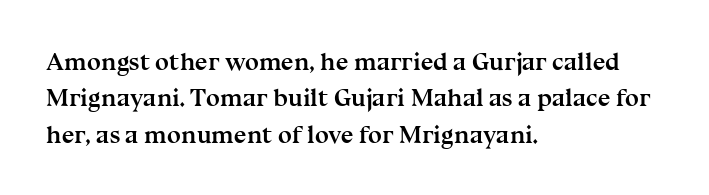
The letters are bold, with thick, heavy strokes. If you measured baseline to baseline, you'd find a middling distance. Posture: straight, roman, zero tilt. No word sits above an underline.
